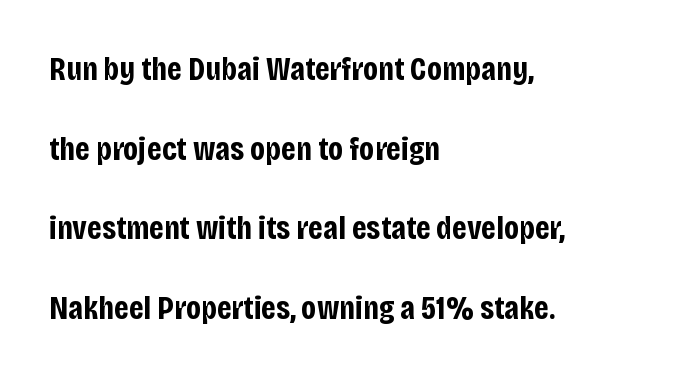
The image shows 33 px bold, condensed sans-serif type, upright; set left-aligned, loose line spacing (2.41x), normal letter spacing, not underlined; low stroke contrast and a large x-height.
